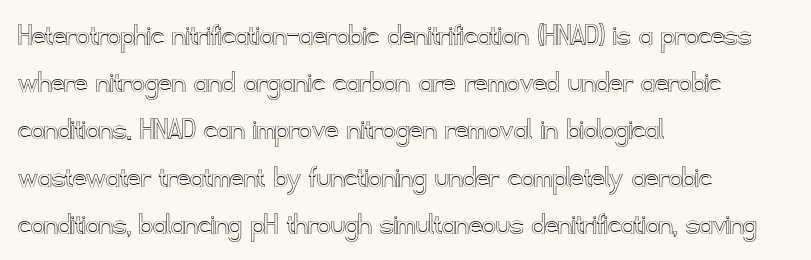
The image shows 33 px text type, upright; set left-aligned, normal line spacing (1.43x), normal letter spacing, not underlined; a small x-height.
